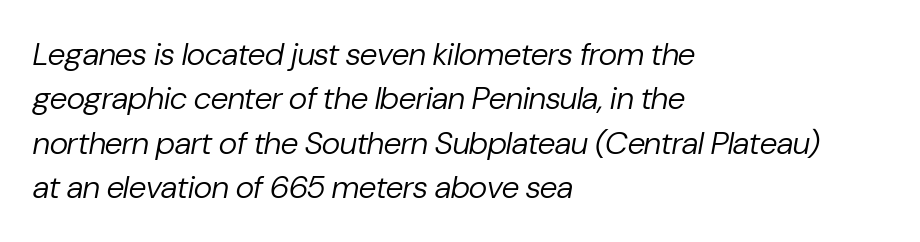
Q: Is the text bold? A: No.
Q: Is the text italic (slanted)? A: Yes, it leans right by about 10 degrees.
Q: Is the text underlined? A: No.
Q: How is the paragraph aligned? A: Left-aligned.
Q: Is the spacing between letters normal or unusually wide? A: Normal.
Q: Is the spacing between lines tight, normal or loose? A: Normal.
Q: Width (condensed, normal, or wide)? A: Normal.
Q: Stroke contrast? A: Low.
Q: x-height? A: Medium.
Q: Monospaced? A: No.
